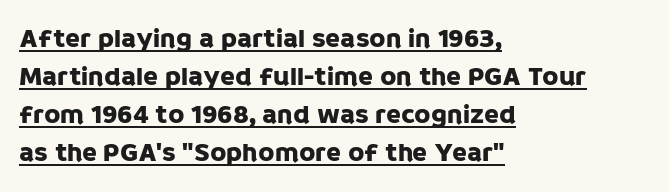
{"italic": "no", "underline": "yes", "align": "left", "line_spacing": "normal", "line_spacing_ratio": 1.41, "letter_spacing": "normal", "letter_spacing_em": 0.0, "glyph_px": 27}
